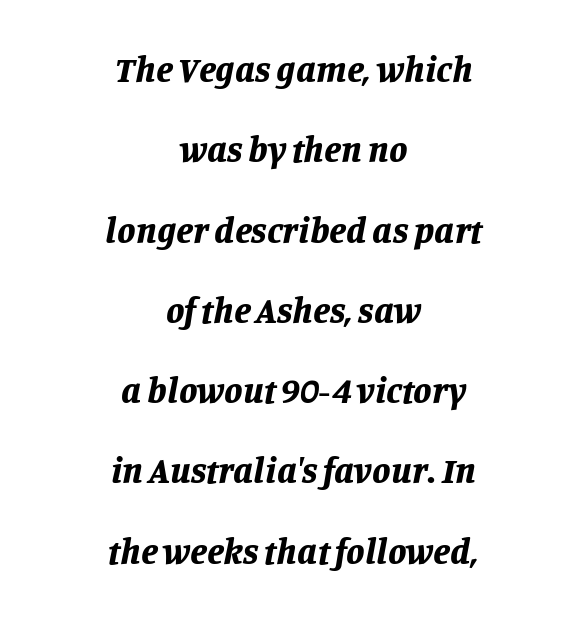
{"italic": "yes", "lean": "right", "slant_degrees": 11, "bold": "yes", "weight": "bold", "width": "normal", "stroke_contrast": "low", "x_height": "large", "monospaced": "no", "underline": "no", "align": "center", "line_spacing": "loose", "line_spacing_ratio": 2.17, "letter_spacing": "normal", "letter_spacing_em": 0.0, "glyph_px": 37}
